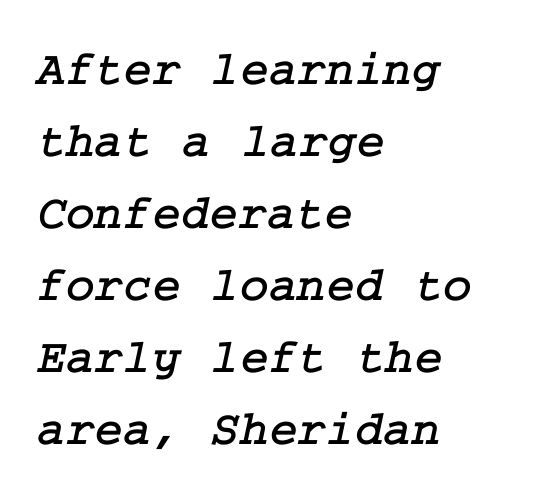
The image shows 49 px serif type; set left-aligned, normal line spacing (1.47x), normal letter spacing, not underlined; low stroke contrast and a medium x-height.
